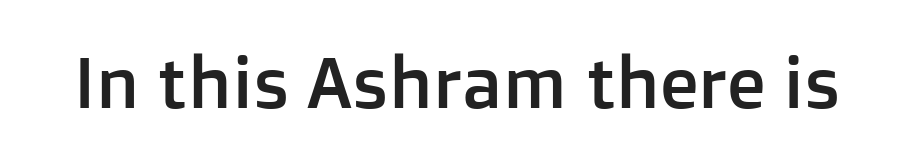
{"serif": "no", "italic": "no", "width": "normal", "stroke_contrast": "low", "x_height": "medium", "monospaced": "no", "underline": "no", "letter_spacing": "normal", "letter_spacing_em": 0.0, "glyph_px": 72}
